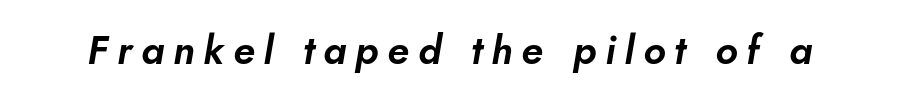
Q: Is the text italic (slanted)? A: Yes, it leans right by about 5 degrees.
Q: Is the text underlined? A: No.
Q: Is the spacing between letters normal or unusually wide? A: Unusually wide.
Q: Width (condensed, normal, or wide)? A: Normal.
Q: Stroke contrast? A: Low.
Q: x-height? A: Small.
Q: Monospaced? A: No.
